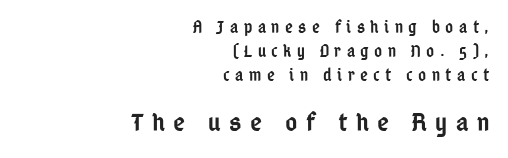
Between one letter and the next there's a generous, obvious gap. The face used here appears at its bigger size in the lower chunk. The passage shown is not underscored anywhere. The lines are quadded right. The typography opts for an upright posture over an oblique one. Rows of type keep a routine distance in the vertical direction.
